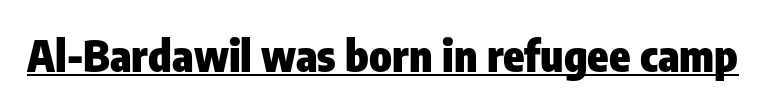
The image shows 43 px heavy, condensed sans-serif type, upright; set normal letter spacing, underlined; low stroke contrast and a medium x-height.
